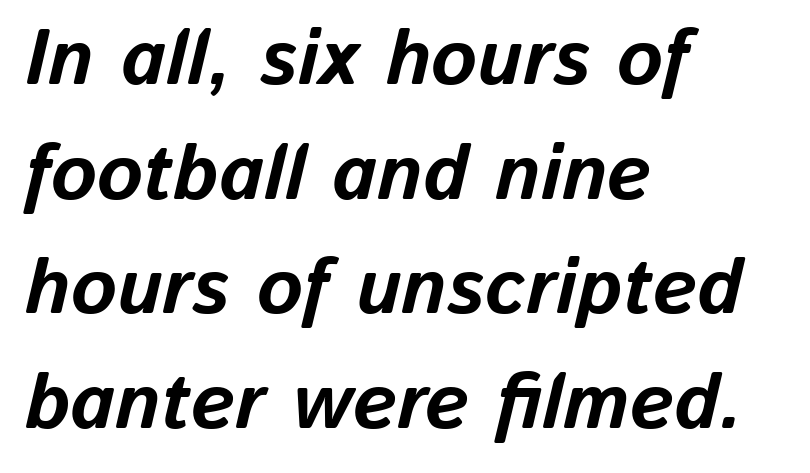
Q: Is the text bold? A: Yes.
Q: Is the text italic (slanted)? A: Yes, it leans right by about 13 degrees.
Q: Is the text underlined? A: No.
Q: How is the paragraph aligned? A: Left-aligned.
Q: Is the spacing between letters normal or unusually wide? A: Normal.
Q: Is the spacing between lines tight, normal or loose? A: Normal.
Q: Width (condensed, normal, or wide)? A: Normal.
Q: Stroke contrast? A: Low.
Q: x-height? A: Medium.
Q: Monospaced? A: No.
